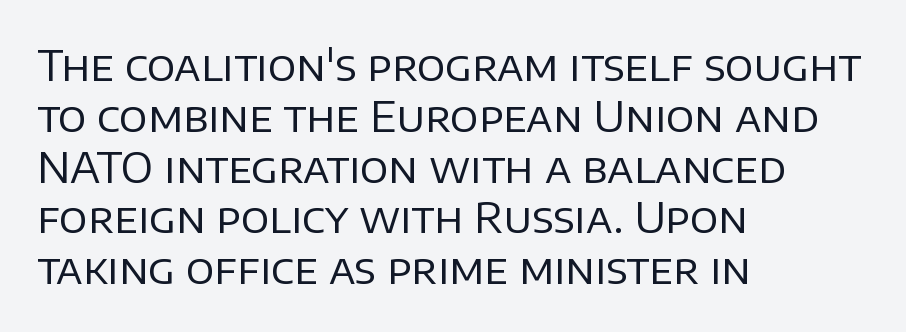
Horizontal alignment here is leftward, the default for most running prose. When letters stand straight like this, we call the style roman or upright. This rendering employs a face without finishing strokes, i.e., a sans-serif. Think of a printed novel: that variable character pitch is what you see here. The face looks like a standard text weight, possibly lighter.
